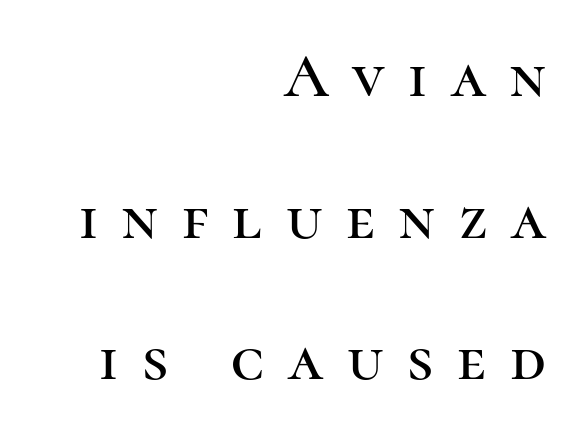
{"serif": "yes", "italic": "no", "width": "normal", "stroke_contrast": "high", "x_height": "medium", "monospaced": "no", "underline": "no", "align": "right", "line_spacing": "loose", "line_spacing_ratio": 2.25, "letter_spacing": "wide", "letter_spacing_em": 0.38, "glyph_px": 63}
